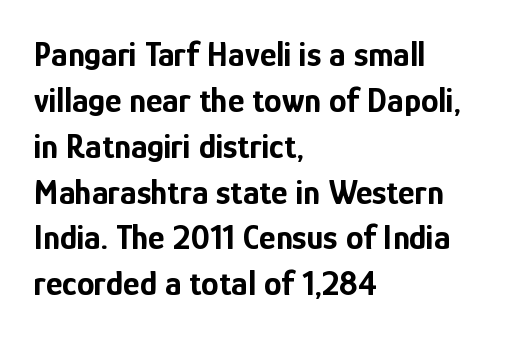
The image shows 35 px bold, condensed sans-serif type, upright; set left-aligned, normal line spacing (1.31x), normal letter spacing, not underlined; low stroke contrast and a medium x-height.
